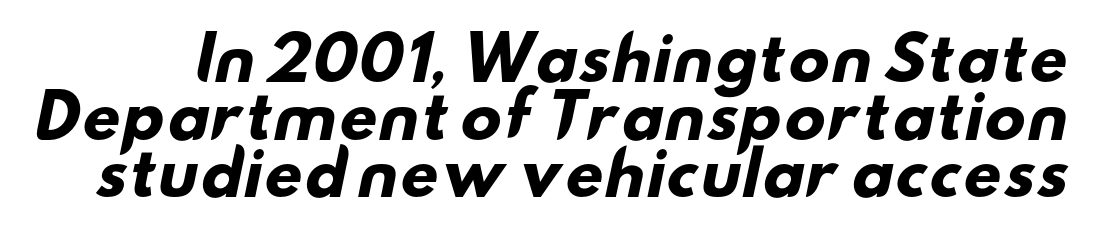
The image shows 60 px heavy, wide sans-serif type; set tight line spacing (0.96x), normal letter spacing, not underlined; low stroke contrast and a small x-height.
